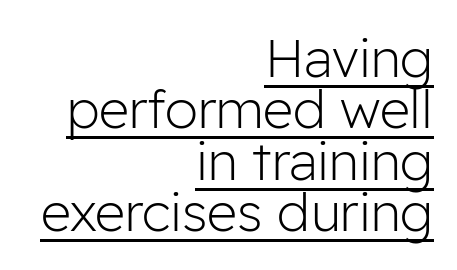
The rag falls on the left side of this text block. Heft: none added — not bold. Honestly, the underline is the first thing you notice here. Check where the strokes stop: nothing finishes them off — pure sans. Baseline-to-baseline distance is barely more than the letter height.
